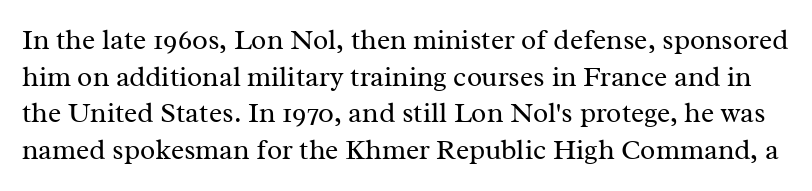
The image shows 28 px regular-weight serif type, upright; set normal line spacing (1.31x), normal letter spacing, not underlined; medium stroke contrast and a medium x-height.
